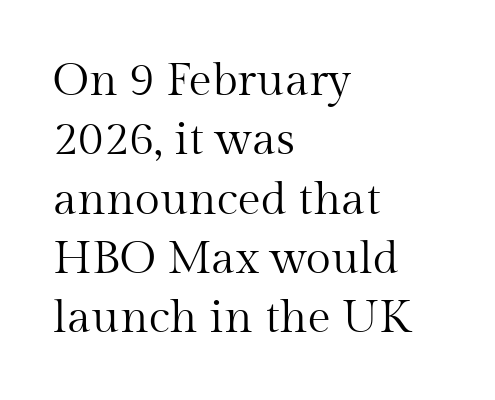
Q: Is the text bold? A: No.
Q: Is the text italic (slanted)? A: No, it is upright.
Q: Is the typeface a serif or a sans-serif typeface? A: Serif.
Q: Is the text underlined? A: No.
Q: How is the paragraph aligned? A: Left-aligned.
Q: Is the spacing between letters normal or unusually wide? A: Normal.
Q: Is the spacing between lines tight, normal or loose? A: Normal.
Q: Width (condensed, normal, or wide)? A: Normal.
Q: Stroke contrast? A: Medium.
Q: x-height? A: Medium.
Q: Monospaced? A: No.
